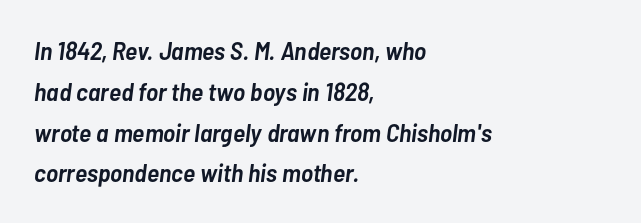
Lines of text with bare space underneath. Short note: letters normally spaced. Every character sits at an angle, as italics do. If you measured baseline to baseline, you'd find a middling distance. Typeset ragged right — the left edge is the straight one. Moderately thickened strokes mark this as semibold type.
